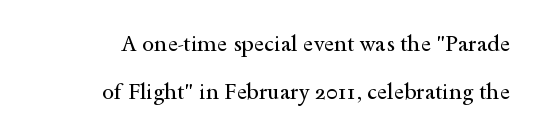
Q: Is the text bold? A: No.
Q: Is the text italic (slanted)? A: No, it is upright.
Q: Is the text underlined? A: No.
Q: How is the paragraph aligned? A: Right-aligned.
Q: Is the spacing between letters normal or unusually wide? A: Normal.
Q: Is the spacing between lines tight, normal or loose? A: Loose.
